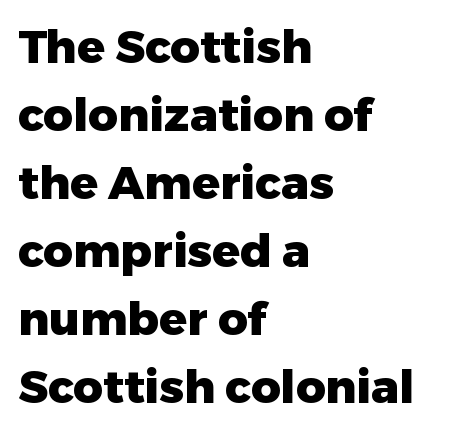
{"serif": "no", "italic": "no", "bold": "yes", "weight": "heavy", "width": "normal", "stroke_contrast": "low", "x_height": "medium", "monospaced": "no", "underline": "no", "align": "left", "line_spacing": "normal", "line_spacing_ratio": 1.48, "letter_spacing": "normal", "letter_spacing_em": 0.0, "glyph_px": 46}
